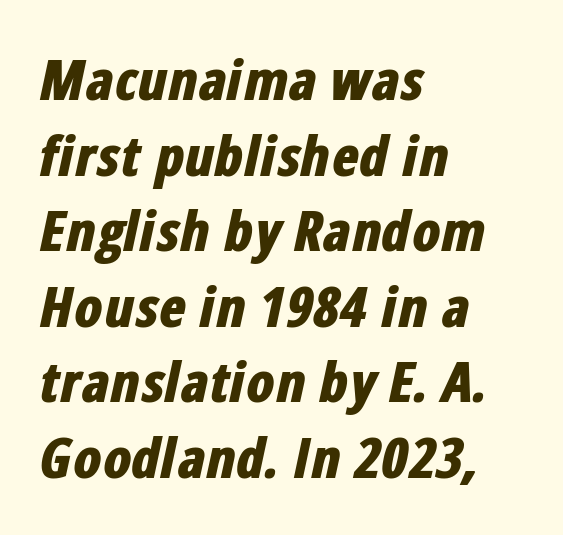
Strokes here are thick enough to call this a true bold. This sample keeps an unexceptional amount of space between lines. Alignment: flush left. Posture: slanted.
